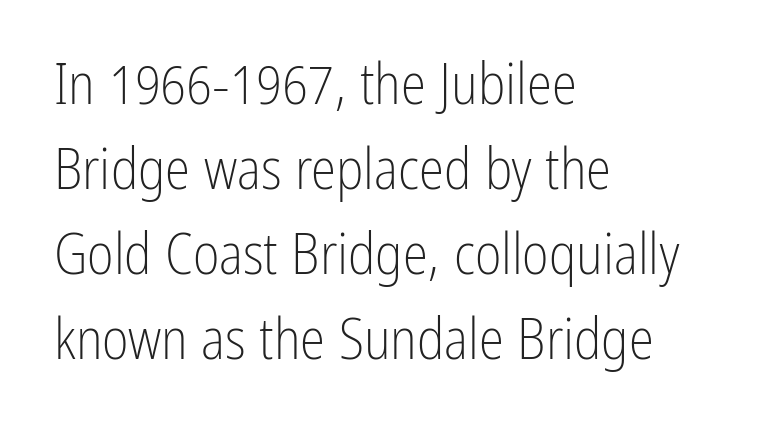
The image shows 57 px light, condensed sans-serif type, upright; set left-aligned, normal line spacing (1.49x), normal letter spacing, not underlined; low stroke contrast and a medium x-height.
